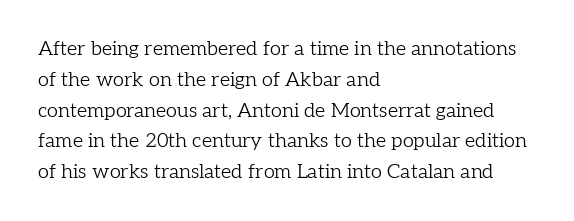
{"italic": "no", "bold": "no", "underline": "no", "align": "left", "line_spacing": "normal", "line_spacing_ratio": 1.54, "letter_spacing": "normal", "letter_spacing_em": 0.0, "glyph_px": 20}
